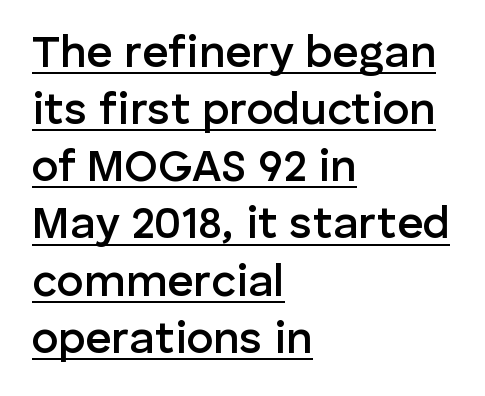
{"serif": "no", "italic": "no", "bold": "semi", "weight": "semibold", "width": "normal", "stroke_contrast": "low", "x_height": "medium", "monospaced": "no", "underline": "yes", "align": "left", "line_spacing": "normal", "line_spacing_ratio": 1.27, "letter_spacing": "normal", "letter_spacing_em": 0.0, "glyph_px": 45}
